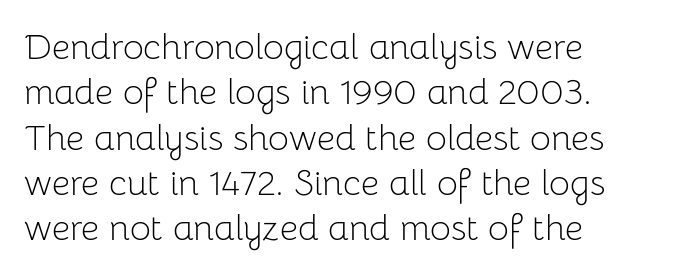
If you drew a ruler down the left edge, every line would touch it. The block of text has a typical density, with ordinary space between rows. Looks like regular typesetting: each glyph gets only the width it needs. The weight would be labelled regular, book, light, or lighter still.
